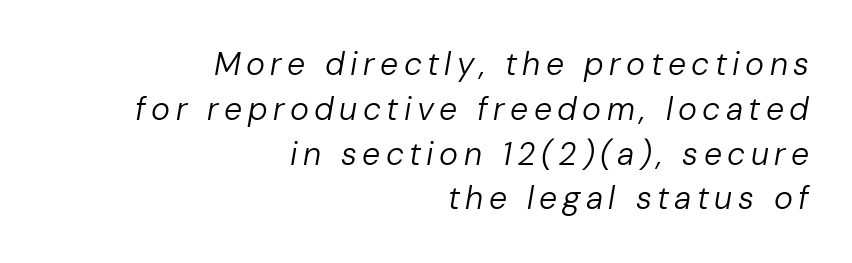
Q: Is the text bold? A: No.
Q: Is the text italic (slanted)? A: Yes, it leans right by about 10 degrees.
Q: Is the text underlined? A: No.
Q: How is the paragraph aligned? A: Right-aligned.
Q: Is the spacing between lines tight, normal or loose? A: Normal.
Q: Width (condensed, normal, or wide)? A: Normal.
Q: Stroke contrast? A: Low.
Q: x-height? A: Medium.
Q: Monospaced? A: No.
